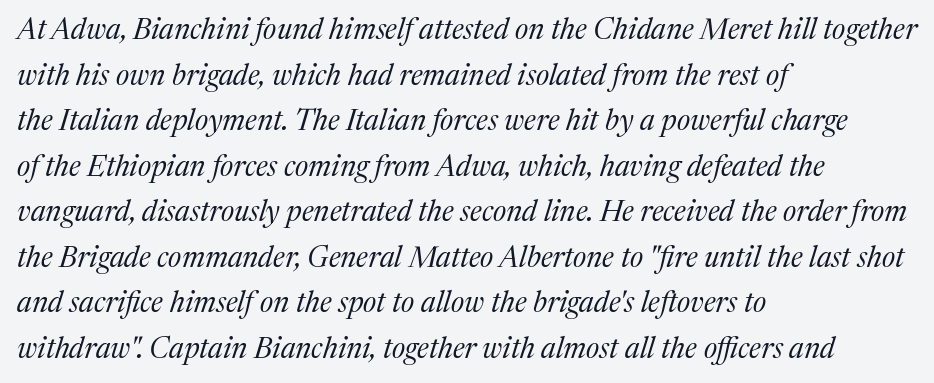
{"serif": "yes", "italic": "yes", "lean": "right", "slant_degrees": 17, "bold": "no", "weight": "regular", "width": "normal", "stroke_contrast": "medium", "x_height": "medium", "monospaced": "no", "underline": "no", "align": "left", "line_spacing": "normal", "line_spacing_ratio": 1.57, "letter_spacing": "normal", "letter_spacing_em": 0.0, "glyph_px": 29}
